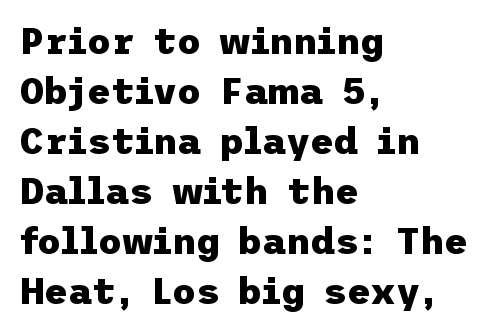
The image shows 37 px heavy sans-serif type, upright; set left-aligned, normal line spacing (1.35x), normal letter spacing, not underlined; low stroke contrast and a medium x-height.
